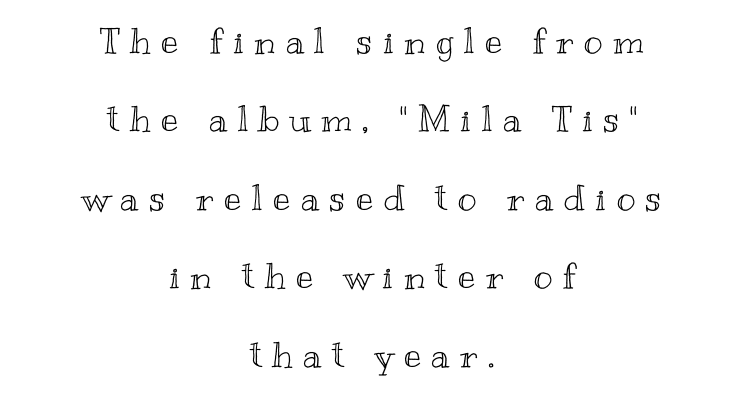
The image shows 36 px wide type, upright; set centered, loose line spacing (2.18x), unusually wide letter spacing (+0.29 em), not underlined; a small x-height.
